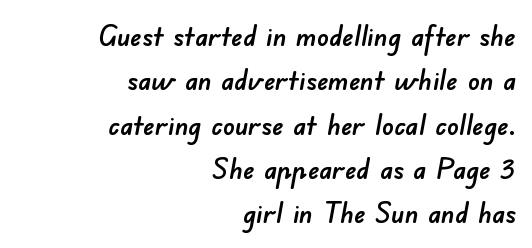
The image shows 29 px sans-serif type; set right-aligned, normal line spacing (1.53x), normal letter spacing, not underlined; low stroke contrast and a small x-height.
